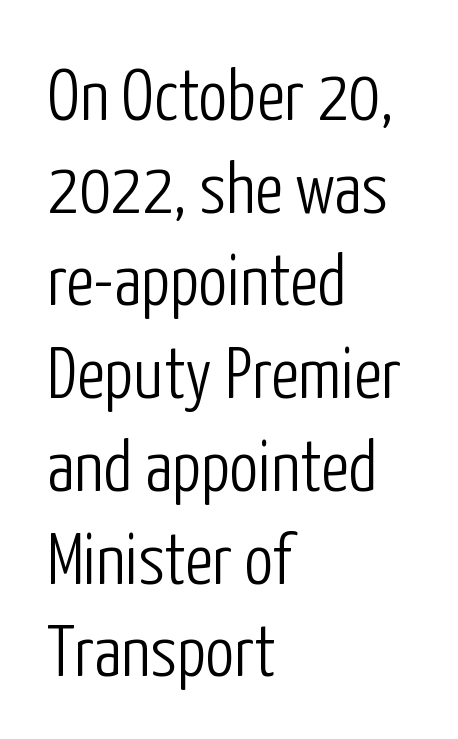
The image shows 73 px light, condensed sans-serif type, upright; set left-aligned, normal line spacing (1.27x), normal letter spacing, not underlined; low stroke contrast and a medium x-height.
